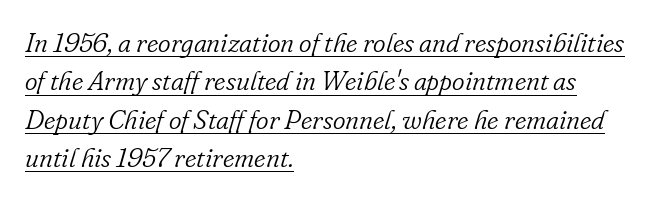
The image shows 27 px text type, italic (leaning right); set left-aligned, normal line spacing (1.42x), normal letter spacing, underlined.
